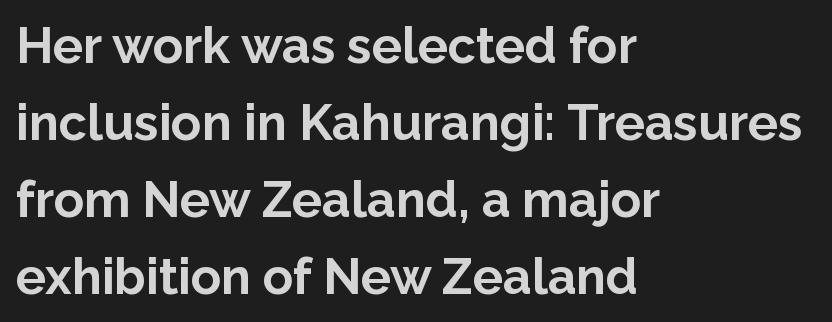
Q: Is the text bold? A: Yes.
Q: Is the text italic (slanted)? A: No, it is upright.
Q: Is the typeface a serif or a sans-serif typeface? A: Sans-serif.
Q: Is the text underlined? A: No.
Q: How is the paragraph aligned? A: Left-aligned.
Q: Is the spacing between letters normal or unusually wide? A: Normal.
Q: Is the spacing between lines tight, normal or loose? A: Normal.
Q: Width (condensed, normal, or wide)? A: Normal.
Q: Stroke contrast? A: Low.
Q: x-height? A: Medium.
Q: Monospaced? A: No.
